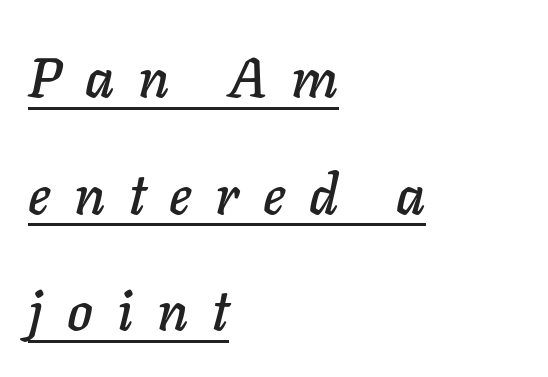
The image shows 55 px text type, italic (leaning right); set left-aligned, loose line spacing (2.12x), unusually wide letter spacing (+0.43 em), underlined; low stroke contrast and a medium x-height.
